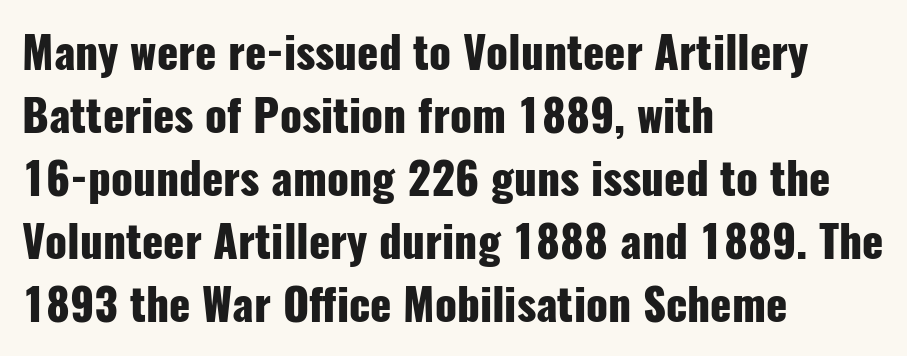
Note: no serifs on the glyphs. The specimen reads as upright at a glance. Think of a printed novel: that variable character pitch is what you see here. Leading: standard. Caption: standard tracking, unaltered. Strokes here are thick enough to call this a true bold.
